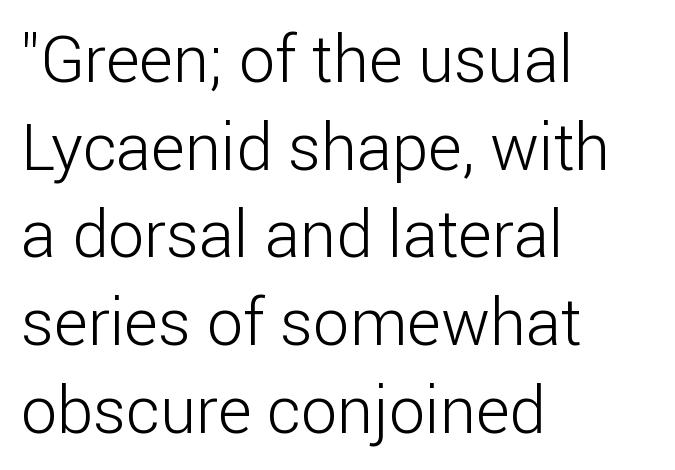
The image shows 65 px light sans-serif type, upright; set left-aligned, normal line spacing (1.35x), normal letter spacing, not underlined; low stroke contrast and a medium x-height.
